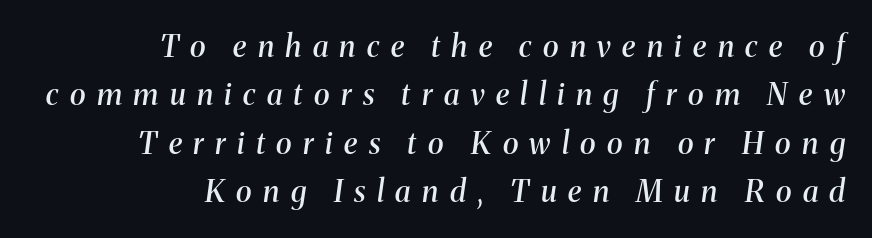
{"serif": "yes", "italic": "yes", "lean": "right", "slant_degrees": 8, "bold": "semi", "weight": "semibold", "width": "normal", "stroke_contrast": "medium", "x_height": "medium", "monospaced": "no", "underline": "no", "align": "right", "line_spacing": "normal", "line_spacing_ratio": 1.61, "letter_spacing": "wide", "letter_spacing_em": 0.38, "glyph_px": 30}
